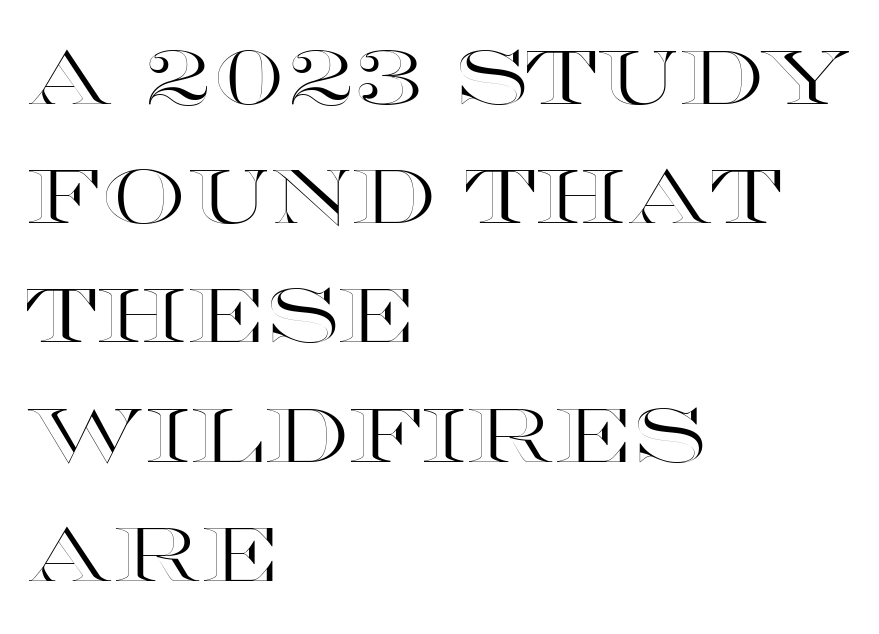
{"italic": "no", "width": "wide", "x_height": "large", "monospaced": "no", "underline": "no", "align": "left", "line_spacing": "normal", "line_spacing_ratio": 1.59, "letter_spacing": "normal", "letter_spacing_em": 0.0, "glyph_px": 75}
